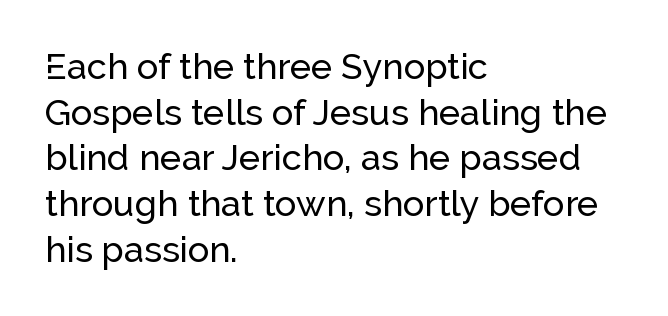
Q: Is the text italic (slanted)? A: No, it is upright.
Q: Is the typeface a serif or a sans-serif typeface? A: Sans-serif.
Q: Is the text underlined? A: No.
Q: How is the paragraph aligned? A: Left-aligned.
Q: Is the spacing between letters normal or unusually wide? A: Normal.
Q: Is the spacing between lines tight, normal or loose? A: Normal.
Q: Width (condensed, normal, or wide)? A: Normal.
Q: Stroke contrast? A: Low.
Q: x-height? A: Medium.
Q: Monospaced? A: No.
